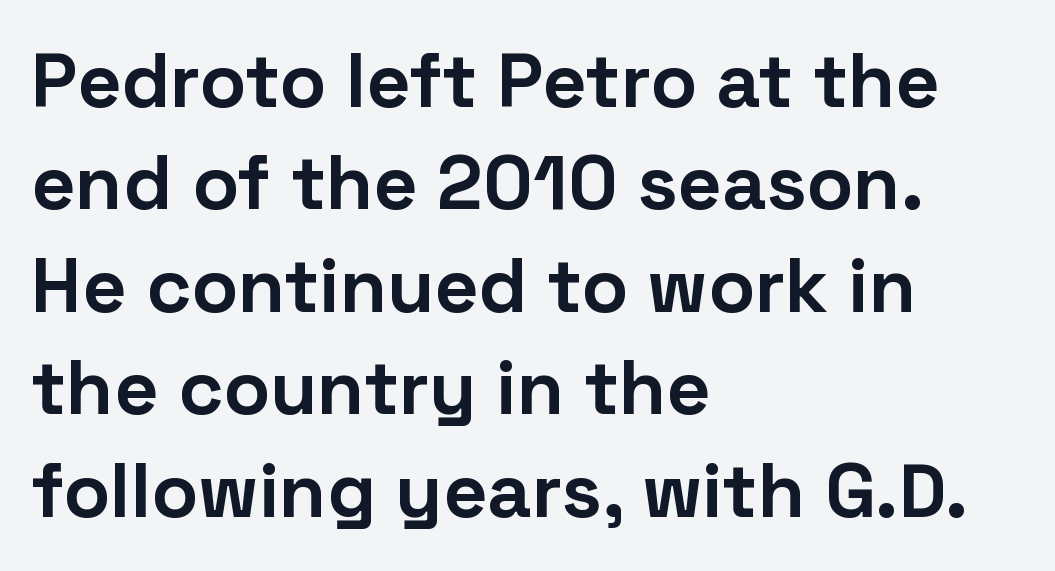
Q: Is the text bold? A: Yes.
Q: Is the text italic (slanted)? A: No, it is upright.
Q: Is the typeface a serif or a sans-serif typeface? A: Sans-serif.
Q: Is the text underlined? A: No.
Q: How is the paragraph aligned? A: Left-aligned.
Q: Is the spacing between letters normal or unusually wide? A: Normal.
Q: Is the spacing between lines tight, normal or loose? A: Normal.
Q: Width (condensed, normal, or wide)? A: Normal.
Q: Stroke contrast? A: Low.
Q: x-height? A: Medium.
Q: Monospaced? A: No.
